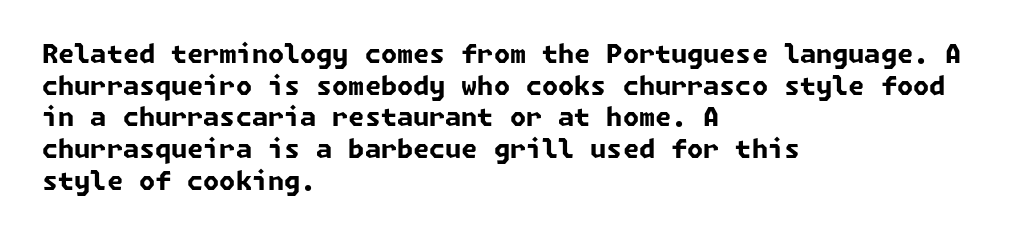
Q: Is the text bold? A: Yes.
Q: Is the text underlined? A: No.
Q: How is the paragraph aligned? A: Left-aligned.
Q: Is the spacing between letters normal or unusually wide? A: Normal.
